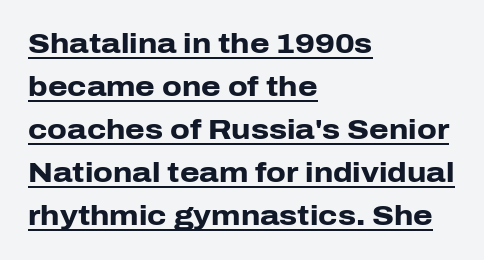
Q: Is the text bold? A: Yes.
Q: Is the text italic (slanted)? A: No, it is upright.
Q: Is the typeface a serif or a sans-serif typeface? A: Sans-serif.
Q: Is the text underlined? A: Yes.
Q: How is the paragraph aligned? A: Left-aligned.
Q: Is the spacing between letters normal or unusually wide? A: Normal.
Q: Is the spacing between lines tight, normal or loose? A: Normal.
Q: Width (condensed, normal, or wide)? A: Normal.
Q: Stroke contrast? A: Low.
Q: x-height? A: Medium.
Q: Monospaced? A: No.
